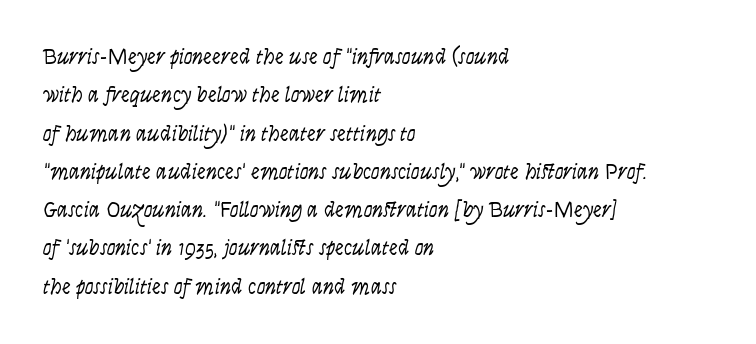
Q: Is the text bold? A: No.
Q: Is the text italic (slanted)? A: Yes, it leans right by about 9 degrees.
Q: Is the text underlined? A: No.
Q: How is the paragraph aligned? A: Left-aligned.
Q: Is the spacing between letters normal or unusually wide? A: Normal.
